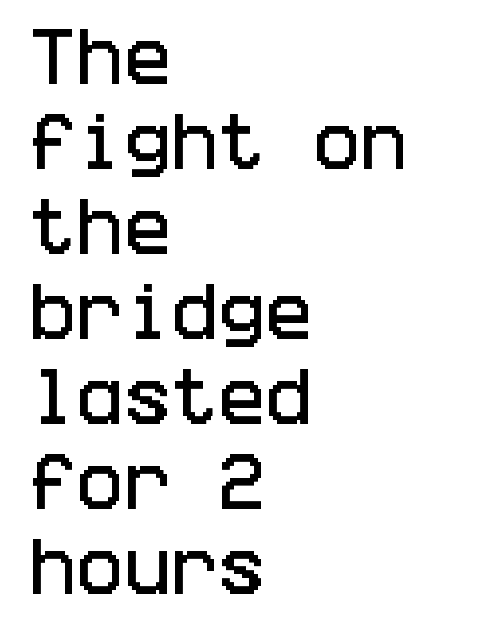
{"serif": "no", "italic": "no", "width": "condensed", "stroke_contrast": "low", "x_height": "large", "underline": "no", "align": "left", "line_spacing": "normal", "line_spacing_ratio": 1.35, "letter_spacing": "normal", "letter_spacing_em": 0.0, "glyph_px": 63}
